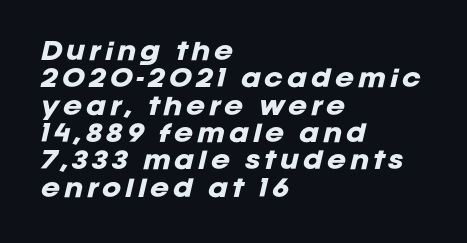
The image shows 23 px bold type, italic (leaning right); set left-aligned, line spacing 1.19x, not underlined.
